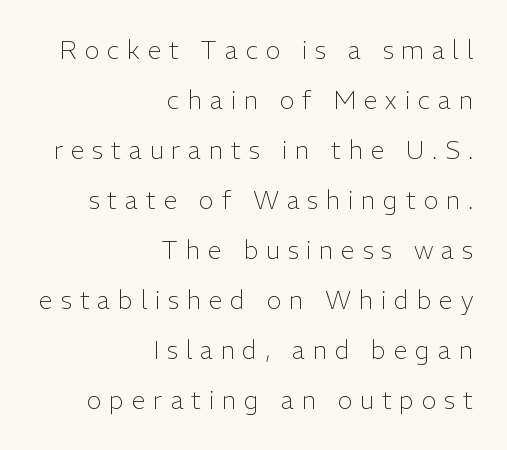
The image shows 25 px text type, upright; set right-aligned, loose line spacing (2.0x), unusually wide letter spacing (+0.31 em), not underlined.
